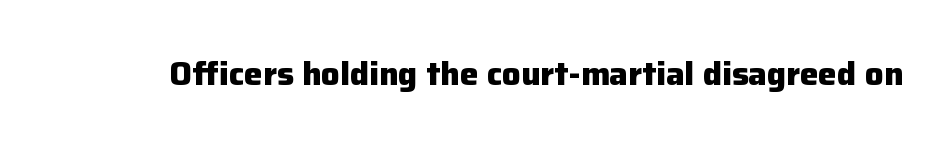
The letters advance in unequal steps, a hallmark of proportional type. Serifs: no, the terminals of the letterforms are clean. The lettering stays uniformly vertical, giving the passage a roman look. How are the letters spaced? Ordinarily, with no added tracking. Only glyphs here, with clear space below each row.
